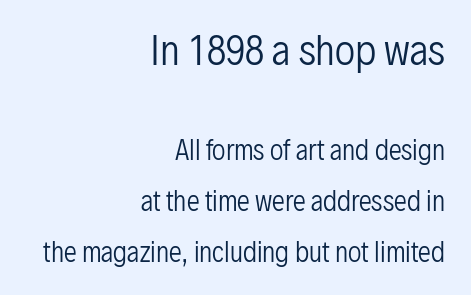
{"serif": "no", "italic": "no", "bold": "no", "weight": "regular", "width": "condensed", "stroke_contrast": "low", "x_height": "medium", "monospaced": "no", "underline": "no", "align": "right", "line_spacing": "loose", "line_spacing_ratio": 1.97, "letter_spacing": "normal", "letter_spacing_em": 0.0, "larger_block": "first", "size_ratio": 1.5, "glyph_px": 39}
